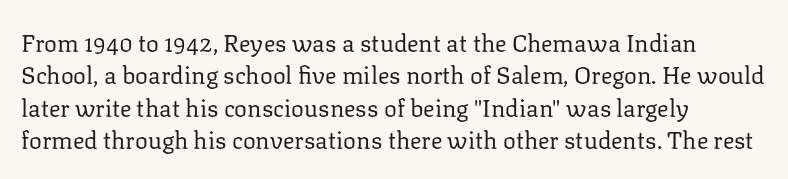
Q: Is the text bold? A: No.
Q: Is the text italic (slanted)? A: No, it is upright.
Q: Is the text underlined? A: No.
Q: How is the paragraph aligned? A: Left-aligned.
Q: Is the spacing between letters normal or unusually wide? A: Normal.
Q: Is the spacing between lines tight, normal or loose? A: Normal.
